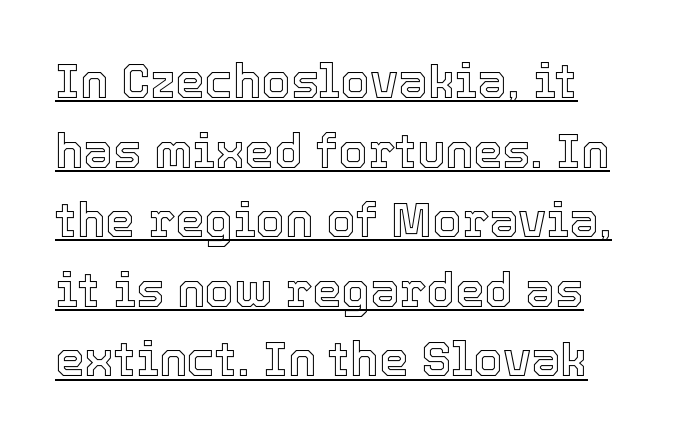
The glyphs are accompanied by a horizontal stroke just below them. Nothing unusual about the tracking: characters are spaced as the font intends. The vertical gap from one line to the next is medium. Spacing verdict: proportional, widths tailored to each character. This is roman type, the default non-slanted kind. This rendering uses left alignment, leaving the right contour irregular.
